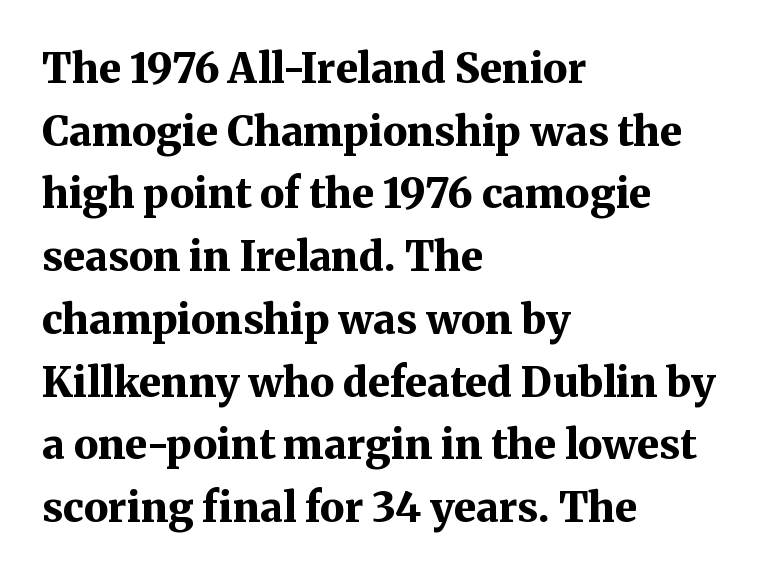
{"serif": "yes", "italic": "no", "bold": "yes", "weight": "bold", "width": "normal", "stroke_contrast": "medium", "x_height": "medium", "monospaced": "no", "underline": "no", "align": "left", "line_spacing": "normal", "line_spacing_ratio": 1.53, "letter_spacing": "normal", "letter_spacing_em": 0.0, "glyph_px": 41}
